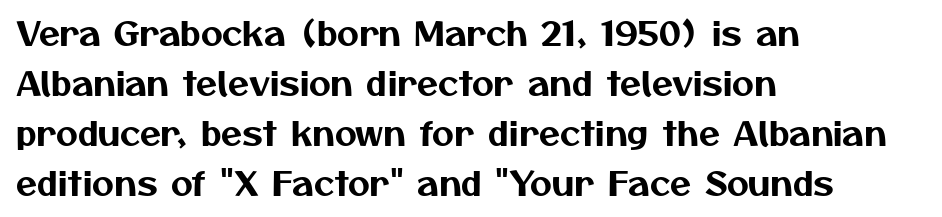
The image shows 34 px sans-serif type; set left-aligned, normal line spacing (1.47x), normal letter spacing, not underlined; medium stroke contrast and a medium x-height.
